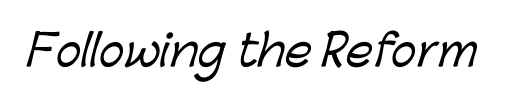
{"serif": "no", "width": "normal", "stroke_contrast": "low", "x_height": "medium", "monospaced": "no", "underline": "no", "letter_spacing": "normal", "letter_spacing_em": 0.0, "glyph_px": 43}
